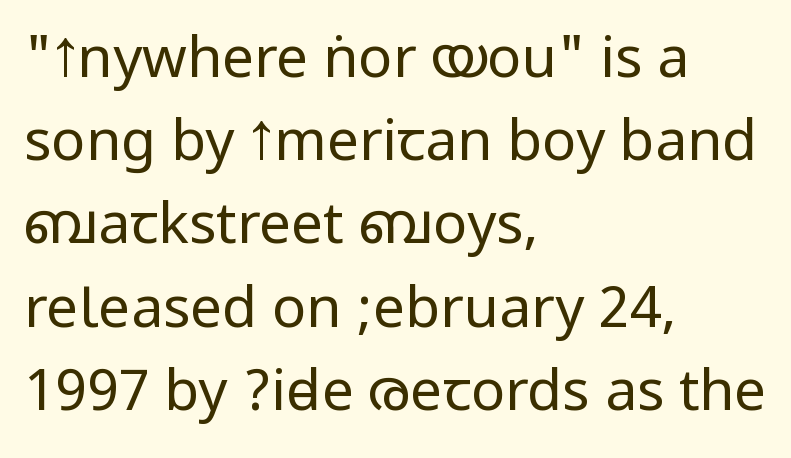
{"serif": "no", "italic": "no", "bold": "no", "weight": "regular", "width": "condensed", "stroke_contrast": "low", "underline": "no", "align": "left", "line_spacing": "normal", "line_spacing_ratio": 1.46, "letter_spacing": "normal", "letter_spacing_em": 0.0, "glyph_px": 57}
